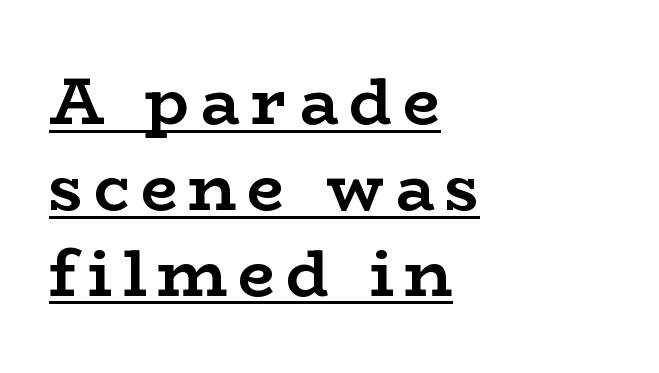
The specimen reads as upright at a glance. Unlike a clean sans, this face finishes its strokes with serifs. Does the copy run flush right? No — it runs flush left. These lines are rendered in a variable-pitch font. The face used here has the dense, thick strokes of a bold. What's the leading like? Ordinary, nothing unusual.
